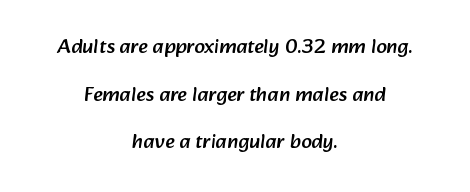
The image shows 21 px text type; set centered, loose line spacing (2.27x), normal letter spacing, not underlined.
